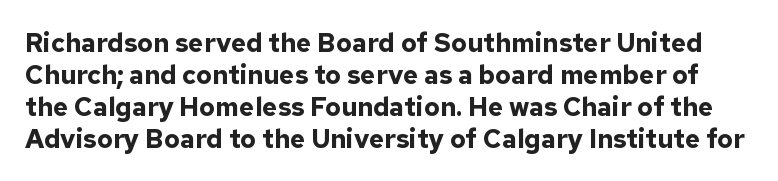
The image shows 26 px bold type, upright; set line spacing 1.23x, normal letter spacing, not underlined.
